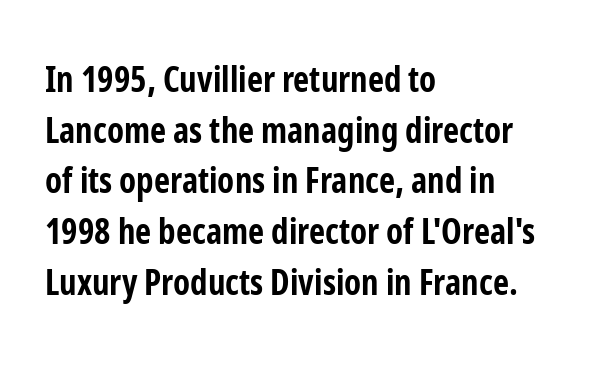
{"serif": "no", "italic": "no", "bold": "yes", "weight": "bold", "width": "condensed", "stroke_contrast": "low", "x_height": "medium", "monospaced": "no", "underline": "no", "align": "left", "line_spacing": "normal", "line_spacing_ratio": 1.45, "letter_spacing": "normal", "letter_spacing_em": 0.0, "glyph_px": 35}
